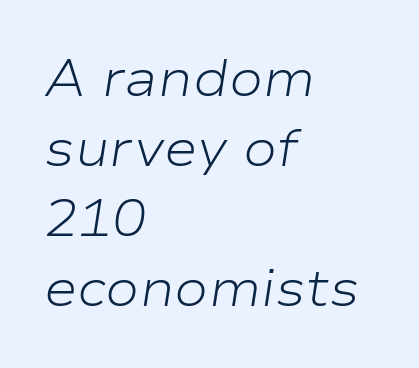
The image shows 51 px light, wide type, italic (leaning right); set left-aligned, normal line spacing (1.37x), normal letter spacing, not underlined; low stroke contrast and a medium x-height.
